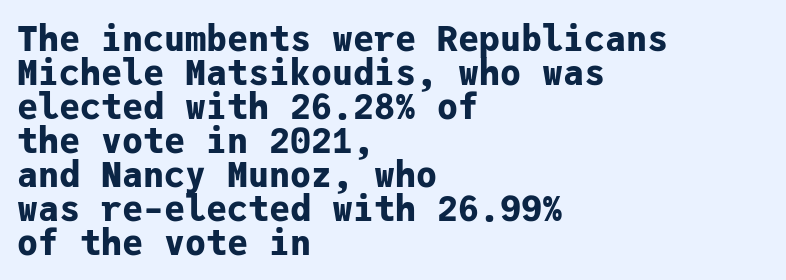
The block of text is dense from top to bottom, with scant space between rows. Descenders hang freely into open space. Alignment: flush left. Nothing sits at the stroke ends, so this counts as sans-serif. Default kerning and tracking; the words read as compact shapes.
